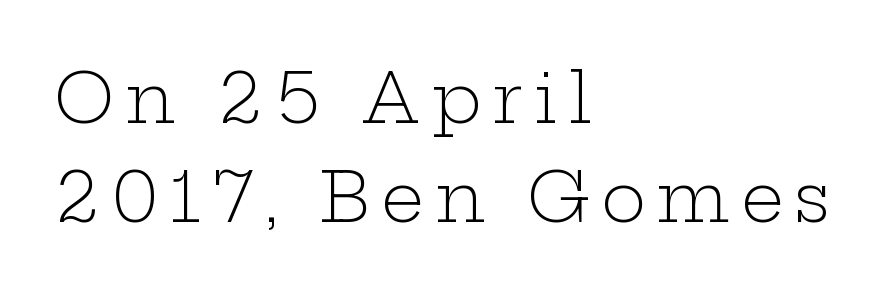
Spacing verdict: proportional, widths tailored to each character. The designer went with a serif here, giving each stem small feet. Underline: absent. Students, observe: this is what conventionally led text looks like. The rendering anchors every line to the left-hand side. This is the regular roman posture of the typeface.
